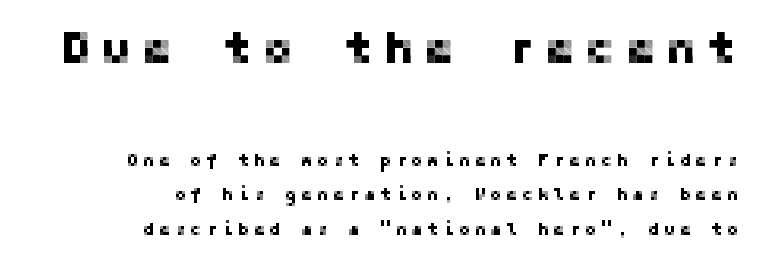
The space beneath each line is pristine and unruled. The paragraph has a hard right edge and a soft left edge. There is plenty of visible air inserted between adjacent glyphs. Visually, the top section dominates because its glyphs are scaled up.
